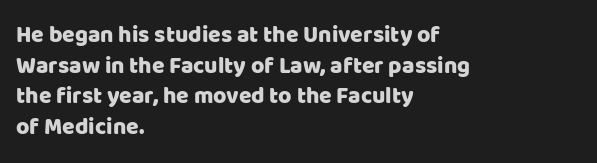
Q: Is the text italic (slanted)? A: No, it is upright.
Q: Is the text underlined? A: No.
Q: How is the paragraph aligned? A: Left-aligned.
Q: Is the spacing between letters normal or unusually wide? A: Normal.
Q: Is the spacing between lines tight, normal or loose? A: Normal.
